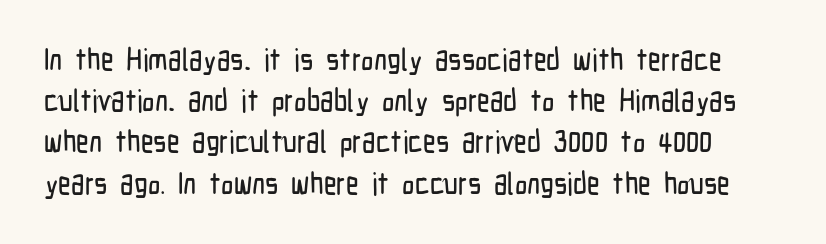
Q: Is the text italic (slanted)? A: No, it is upright.
Q: Is the typeface a serif or a sans-serif typeface? A: Sans-serif.
Q: Is the text underlined? A: No.
Q: Is the spacing between letters normal or unusually wide? A: Normal.
Q: Is the spacing between lines tight, normal or loose? A: Normal.
Q: Width (condensed, normal, or wide)? A: Condensed.
Q: Stroke contrast? A: Low.
Q: x-height? A: Medium.
Q: Monospaced? A: No.
